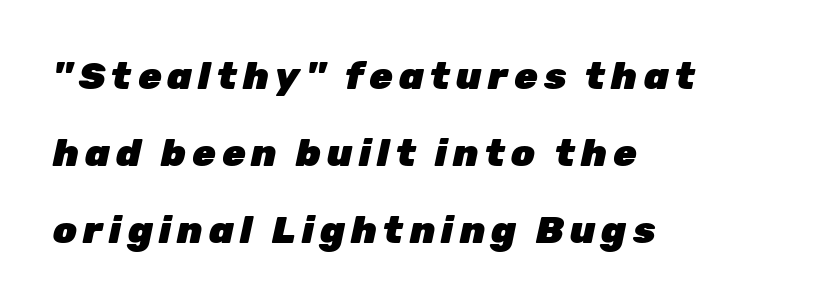
{"italic": "yes", "lean": "right", "slant_degrees": 12, "bold": "yes", "weight": "heavy", "width": "normal", "stroke_contrast": "low", "x_height": "medium", "monospaced": "no", "underline": "no", "align": "left", "line_spacing": "loose", "line_spacing_ratio": 2.02, "glyph_px": 38}
